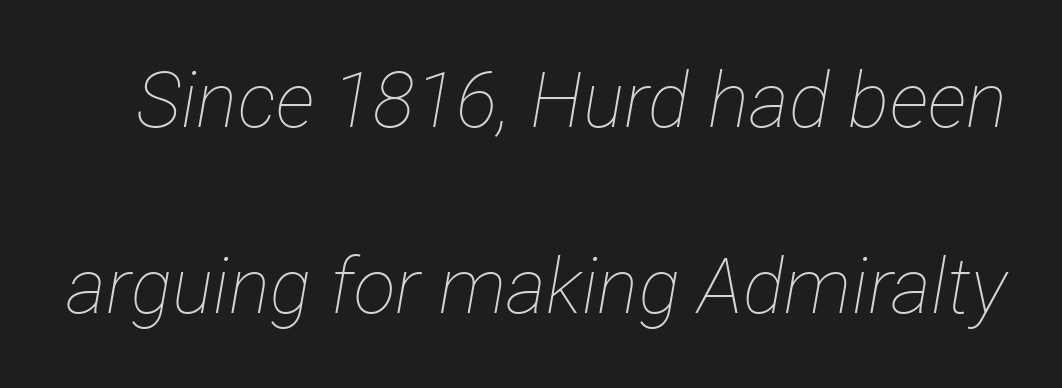
The image shows 77 px thin, condensed type, italic (leaning right); set loose line spacing (2.42x), normal letter spacing, not underlined; low stroke contrast and a medium x-height.
